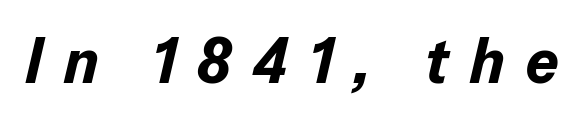
Check under the words: just untouched page. Italic? Definitely — the glyphs are oblique. Looks like regular typesetting: each glyph gets only the width it needs. The line texture is sparse and dotted thanks to wide tracking. Students, this is bold: see how much ink each stroke carries.
